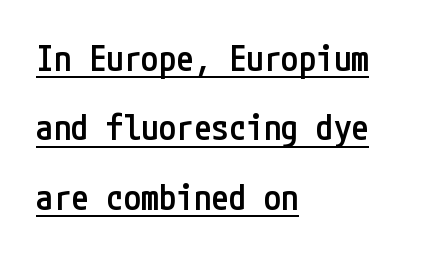
Q: Is the text bold? A: Semi-bold.
Q: Is the text italic (slanted)? A: No, it is upright.
Q: Is the typeface a serif or a sans-serif typeface? A: Sans-serif.
Q: Is the text underlined? A: Yes.
Q: How is the paragraph aligned? A: Left-aligned.
Q: Is the spacing between letters normal or unusually wide? A: Normal.
Q: Is the spacing between lines tight, normal or loose? A: Loose.
Q: Width (condensed, normal, or wide)? A: Condensed.
Q: Stroke contrast? A: Low.
Q: x-height? A: Medium.
